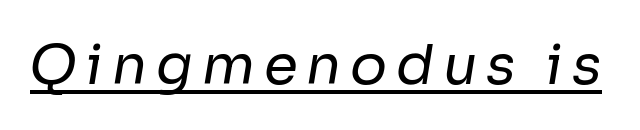
{"serif": "no", "bold": "no", "weight": "regular", "width": "normal", "stroke_contrast": "low", "x_height": "medium", "monospaced": "no", "underline": "yes", "glyph_px": 55}
